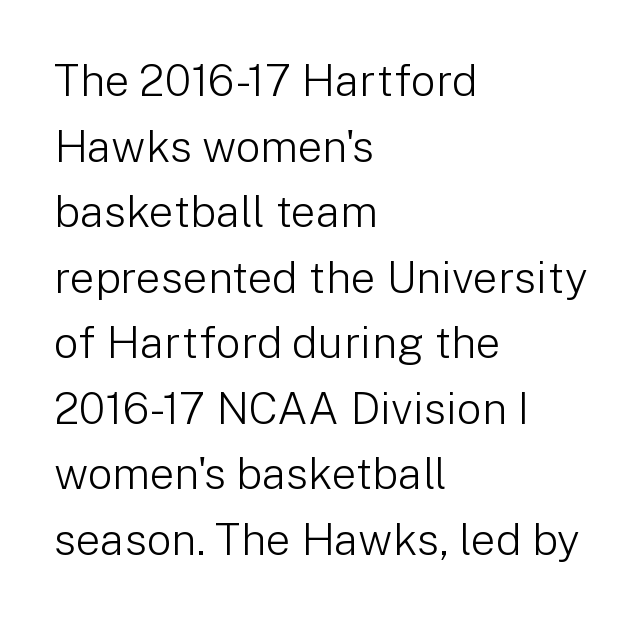
This is roman type, the default non-slanted kind. The letters advance in unequal steps, a hallmark of proportional type. Layout note: lines flush left. The designer went with a sans here, leaving each stem footless. Descenders hang freely into open space.
